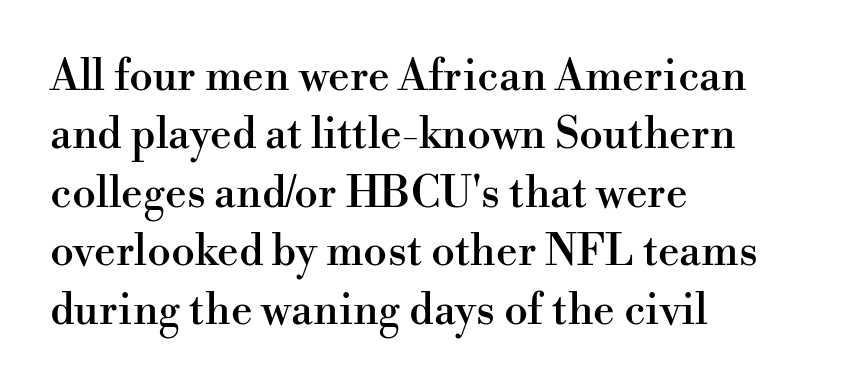
The specimen omits any rule beneath the text block's lines. If you measured baseline to baseline, you'd find a middling distance. It's the straight-up-and-down kind of type. These lines are set flush left with a ragged right edge. The type is set solid horizontally, with unmodified tracking. These lines are rendered in a variable-pitch font.
